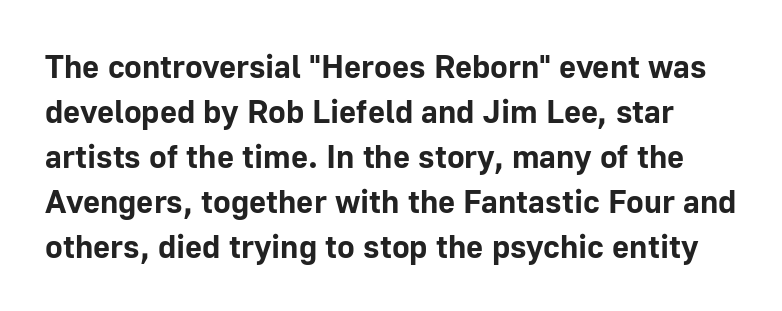
{"serif": "no", "italic": "no", "bold": "yes", "weight": "bold", "width": "normal", "stroke_contrast": "low", "x_height": "medium", "monospaced": "no", "underline": "no", "line_spacing": "normal", "line_spacing_ratio": 1.36, "letter_spacing": "normal", "letter_spacing_em": 0.0, "glyph_px": 33}
